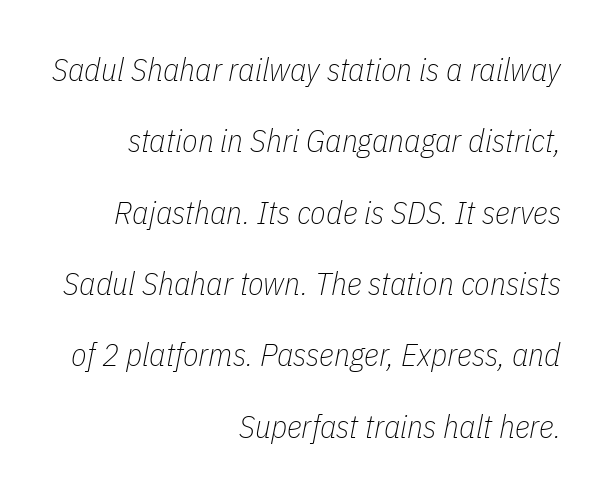
{"italic": "yes", "lean": "right", "slant_degrees": 11, "bold": "no", "weight": "thin", "width": "condensed", "stroke_contrast": "low", "x_height": "medium", "monospaced": "no", "underline": "no", "align": "right", "line_spacing": "loose", "line_spacing_ratio": 2.23, "letter_spacing": "normal", "letter_spacing_em": 0.0, "glyph_px": 32}
